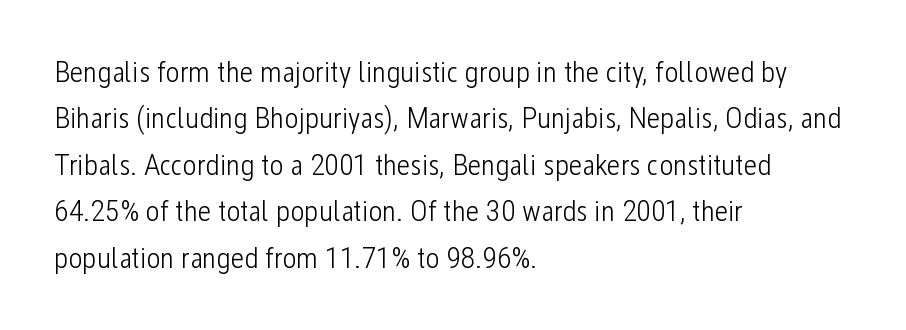
{"serif": "no", "italic": "no", "bold": "no", "weight": "light", "width": "condensed", "stroke_contrast": "low", "x_height": "medium", "monospaced": "no", "underline": "no", "align": "left", "line_spacing": "normal", "line_spacing_ratio": 1.55, "letter_spacing": "normal", "letter_spacing_em": 0.0, "glyph_px": 30}
